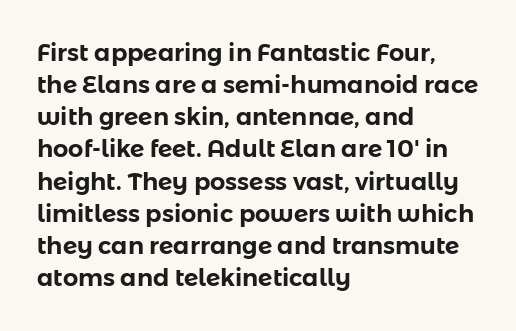
Q: Is the text italic (slanted)? A: No, it is upright.
Q: Is the text underlined? A: No.
Q: How is the paragraph aligned? A: Left-aligned.
Q: Is the spacing between letters normal or unusually wide? A: Normal.
Q: Is the spacing between lines tight, normal or loose? A: Normal.
